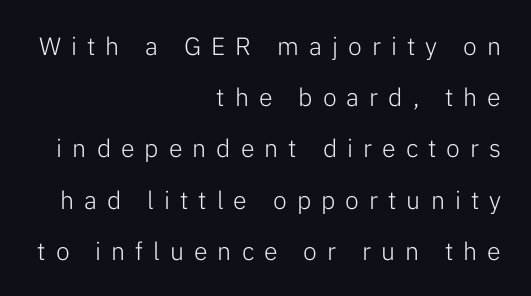
Q: Is the text bold? A: No.
Q: Is the text italic (slanted)? A: No, it is upright.
Q: Is the text underlined? A: No.
Q: How is the paragraph aligned? A: Right-aligned.
Q: Is the spacing between letters normal or unusually wide? A: Unusually wide.
Q: Is the spacing between lines tight, normal or loose? A: Loose.
